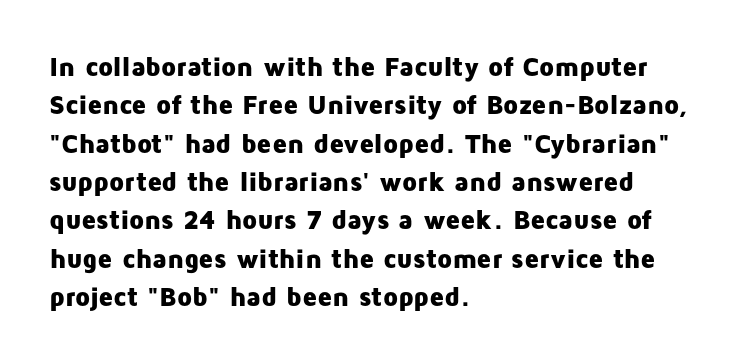
Q: Is the text bold? A: Yes.
Q: Is the text italic (slanted)? A: No, it is upright.
Q: Is the text underlined? A: No.
Q: How is the paragraph aligned? A: Left-aligned.
Q: Is the spacing between letters normal or unusually wide? A: Normal.
Q: Is the spacing between lines tight, normal or loose? A: Normal.
